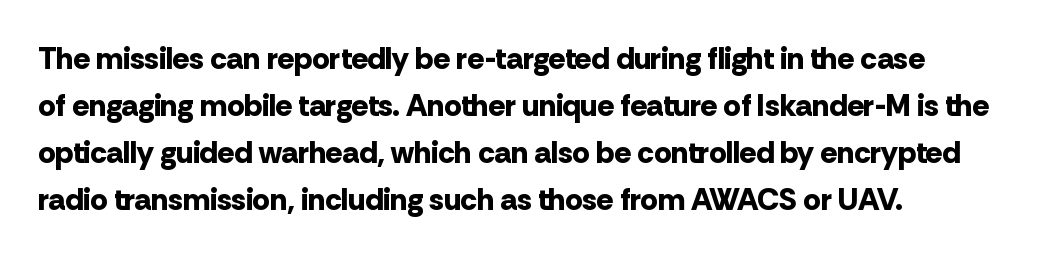
The face used here is proportionally spaced, like ordinary book or web type. Underlining? Definitely not there. The characters look thick and weighty, a clear bold. Characters follow at the spacing the type designer built in. Reading down the block, your eye returns to a fixed left position each line.
